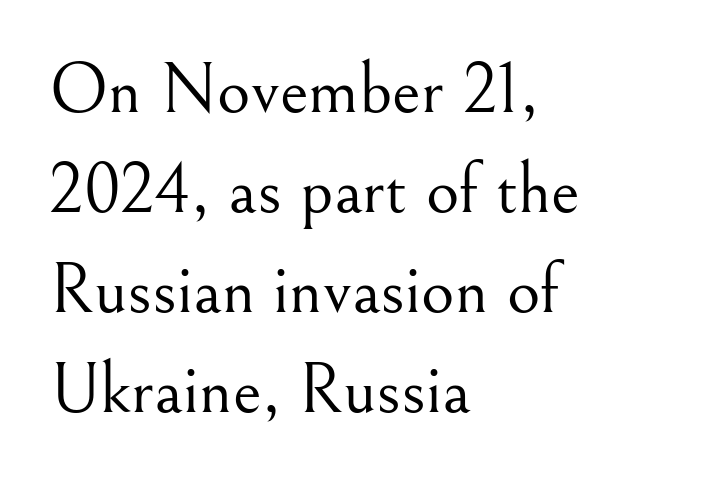
Q: Is the text bold? A: No.
Q: Is the text italic (slanted)? A: No, it is upright.
Q: Is the typeface a serif or a sans-serif typeface? A: Serif.
Q: Is the text underlined? A: No.
Q: How is the paragraph aligned? A: Left-aligned.
Q: Is the spacing between letters normal or unusually wide? A: Normal.
Q: Is the spacing between lines tight, normal or loose? A: Normal.
Q: Width (condensed, normal, or wide)? A: Normal.
Q: Stroke contrast? A: Medium.
Q: x-height? A: Small.
Q: Monospaced? A: No.
